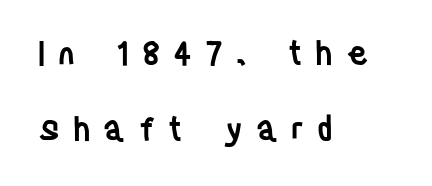
Q: Is the text bold? A: Semi-bold.
Q: Is the text italic (slanted)? A: No, it is upright.
Q: Is the typeface a serif or a sans-serif typeface? A: Sans-serif.
Q: Is the text underlined? A: No.
Q: How is the paragraph aligned? A: Left-aligned.
Q: Is the spacing between letters normal or unusually wide? A: Unusually wide.
Q: Is the spacing between lines tight, normal or loose? A: Loose.
Q: Width (condensed, normal, or wide)? A: Condensed.
Q: Stroke contrast? A: Low.
Q: x-height? A: Large.
Q: Monospaced? A: No.
